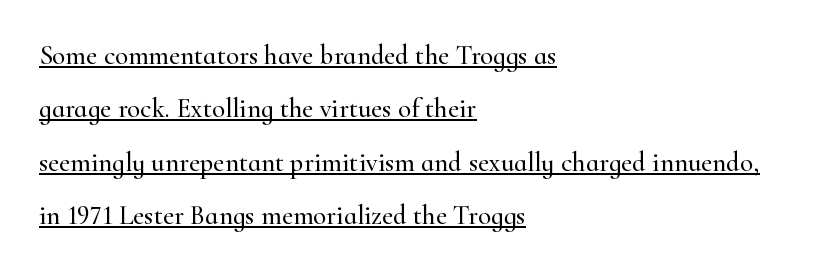
Caption: lettering with a line underneath. These lines keep a tight, regular rhythm from letter to letter. Short and long lines alike share a common starting point at left. Rows of type keep a wide berth in the vertical direction. Characters remain perfectly vertical along every line.
